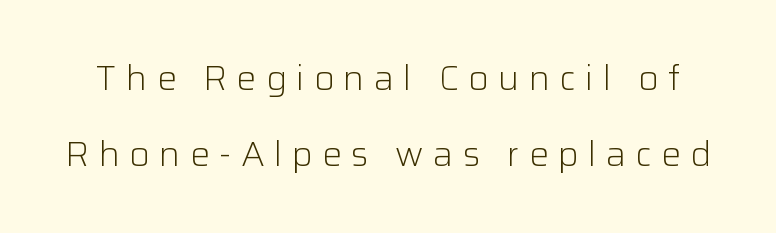
{"serif": "no", "italic": "no", "bold": "no", "weight": "light", "width": "normal", "stroke_contrast": "low", "x_height": "medium", "monospaced": "no", "underline": "no", "line_spacing": "loose", "line_spacing_ratio": 2.18, "letter_spacing": "wide", "letter_spacing_em": 0.27, "glyph_px": 35}
